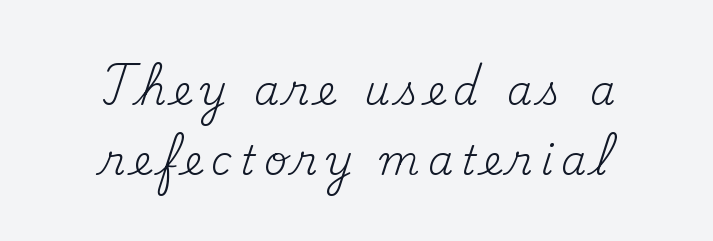
Characters follow at a spacing far wider than the type designer built in. Here the designer chose a conventional face with non-uniform glyph widths. Font category for this specimen: serif. Stem width sits at or under what a default text font uses. Notice how the passage keeps no hard edge, just a central spine.
